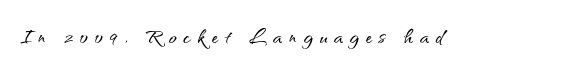
{"underline": "no", "letter_spacing": "wide", "letter_spacing_em": 0.27, "glyph_px": 26}
